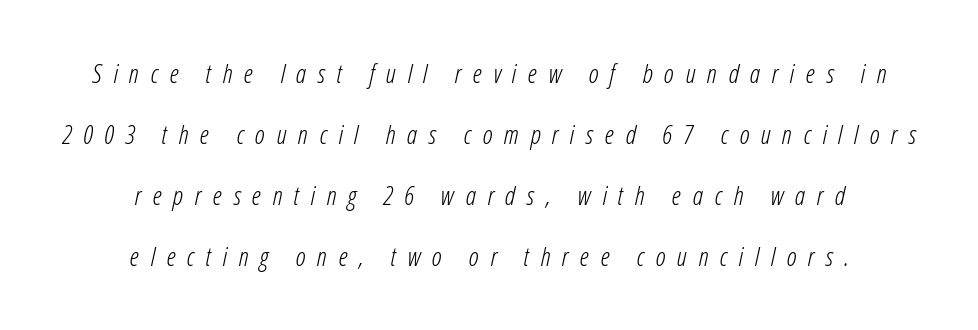
{"italic": "yes", "lean": "right", "slant_degrees": 12, "bold": "no", "underline": "no", "align": "center", "line_spacing": "loose", "line_spacing_ratio": 2.35, "letter_spacing": "wide", "letter_spacing_em": 0.44, "glyph_px": 26}
